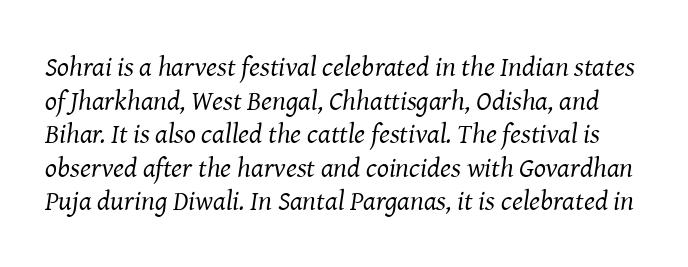
Words float on clear page, feet unadorned. Emphasis-style slanted type is in use. Glyph-to-glyph distance matches everyday printed text. Does the type have serifs? Yes, each stem ends in a small foot. This is not heavy type; no bold has been used. The face used here is proportionally spaced, like ordinary book or web type.
